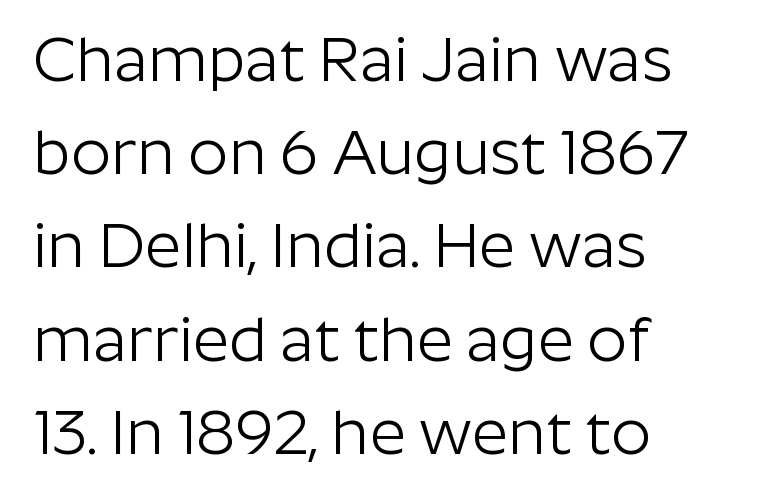
{"serif": "no", "italic": "no", "bold": "no", "weight": "light", "width": "normal", "stroke_contrast": "low", "x_height": "medium", "monospaced": "no", "underline": "no", "align": "left", "line_spacing": "normal", "line_spacing_ratio": 1.48, "letter_spacing": "normal", "letter_spacing_em": 0.0, "glyph_px": 63}
